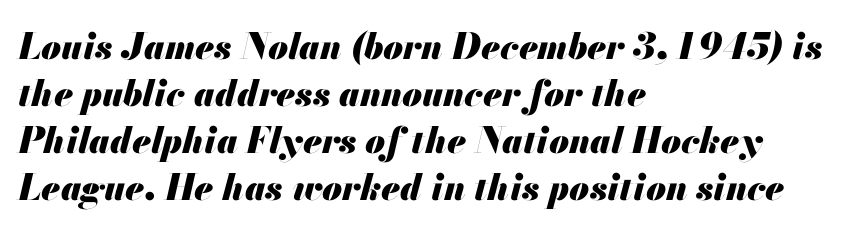
The image shows 36 px heavy type, italic (leaning right); set left-aligned, normal line spacing (1.31x), normal letter spacing, not underlined; medium stroke contrast and a small x-height.
